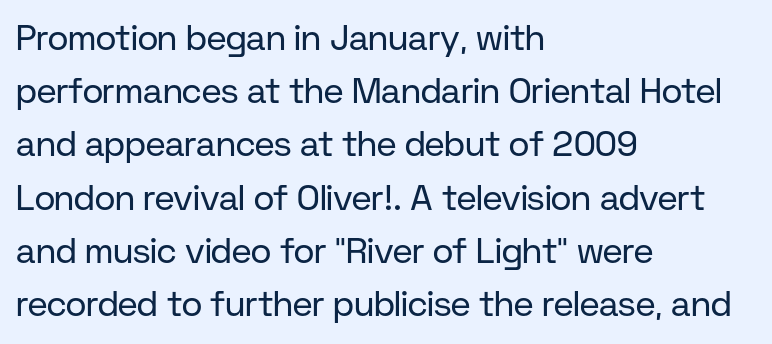
Character widths vary here, with narrow letters taking less room than wide ones. The lines are quadded left. Look at the bottom of the vertical strokes: they stop flat, with no serifs. Baseline-to-baseline distance is the conventional proportion of letter height. The type is set solid horizontally, with unmodified tracking. The font is comparable to plain body text, perhaps lighter.
